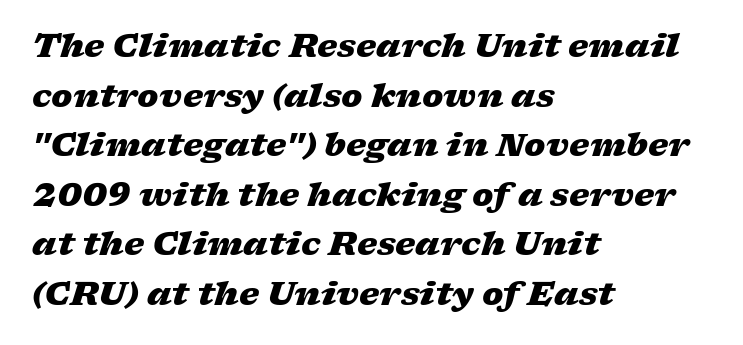
{"italic": "yes", "lean": "right", "slant_degrees": 17, "bold": "yes", "weight": "heavy", "width": "wide", "stroke_contrast": "low", "x_height": "medium", "monospaced": "no", "underline": "no", "align": "left", "line_spacing": "normal", "line_spacing_ratio": 1.55, "letter_spacing": "normal", "letter_spacing_em": 0.0, "glyph_px": 32}
